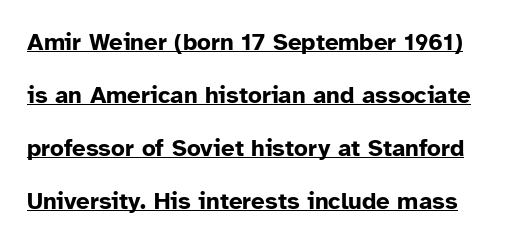
The image shows 24 px bold type, upright; set loose line spacing (2.21x), normal letter spacing, underlined.
